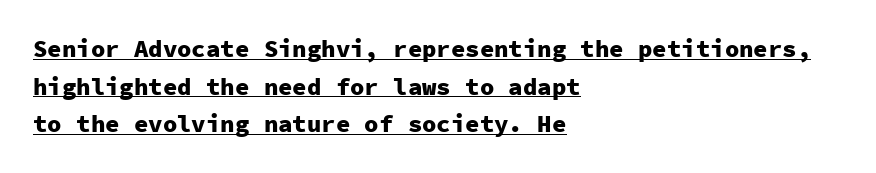
The image shows 24 px bold type, upright; set left-aligned, normal line spacing (1.57x), normal letter spacing, underlined.
